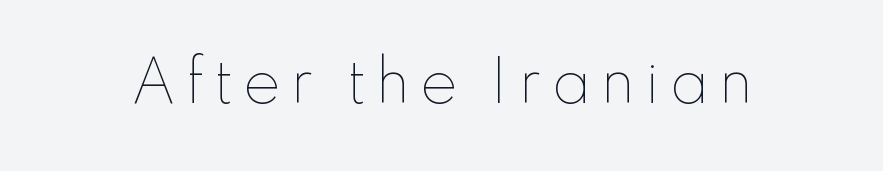
{"italic": "no", "bold": "no", "weight": "thin", "width": "normal", "stroke_contrast": "low", "x_height": "small", "monospaced": "no", "underline": "no", "glyph_px": 57}
